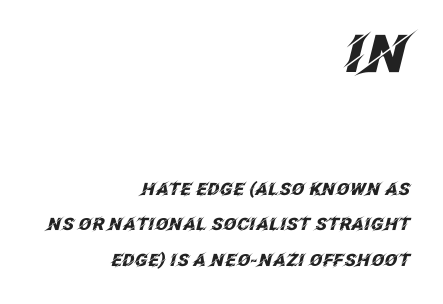
{"italic": "yes", "lean": "right", "slant_degrees": 12, "bold": "yes", "weight": "heavy", "width": "normal", "stroke_contrast": "low", "x_height": "large", "monospaced": "no", "underline": "no", "align": "right", "line_spacing": "loose", "line_spacing_ratio": 2.07, "letter_spacing": "normal", "letter_spacing_em": 0.0, "larger_block": "first", "size_ratio": 3.06, "glyph_px": 52}
